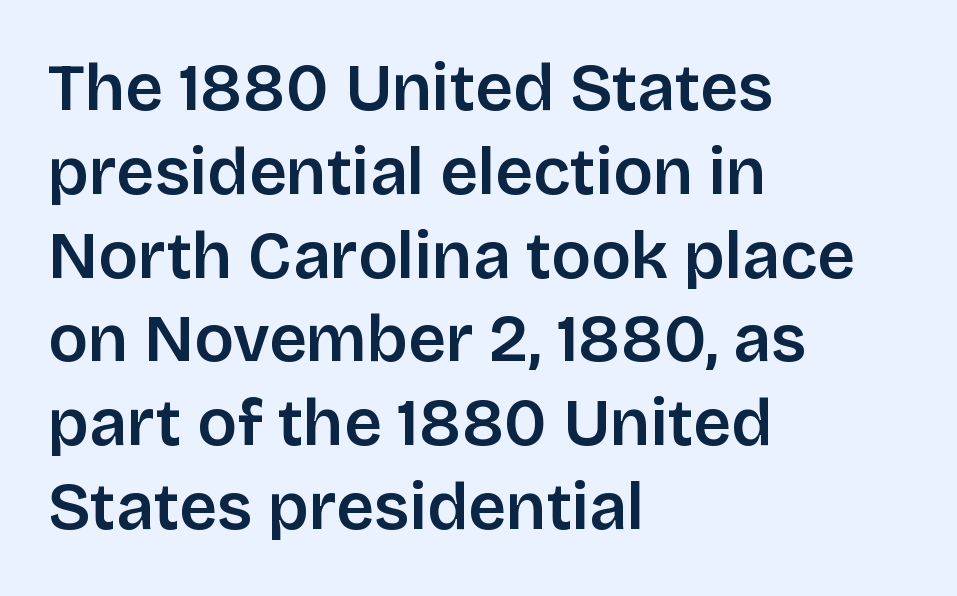
{"serif": "no", "italic": "no", "width": "normal", "stroke_contrast": "low", "x_height": "large", "monospaced": "no", "underline": "no", "align": "left", "line_spacing": "normal", "line_spacing_ratio": 1.27, "letter_spacing": "normal", "letter_spacing_em": 0.0, "glyph_px": 66}
